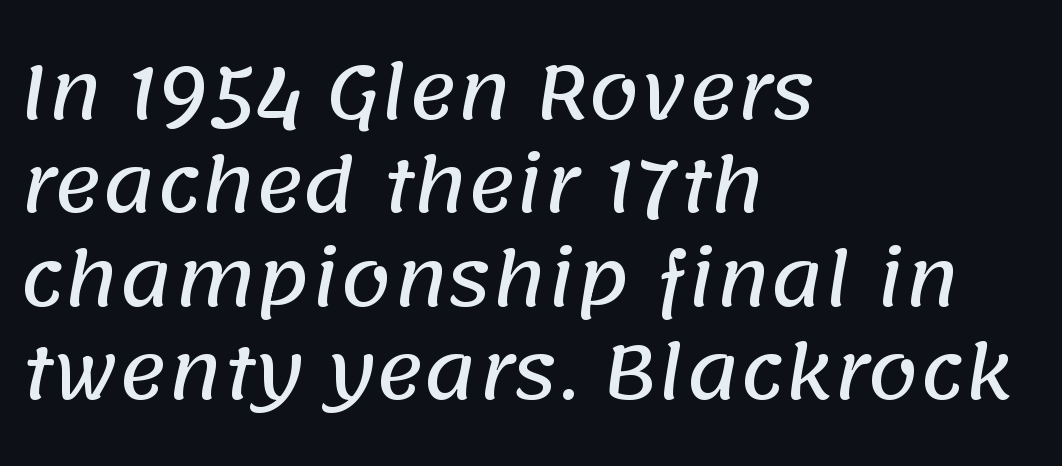
{"serif": "no", "width": "normal", "stroke_contrast": "low", "x_height": "large", "monospaced": "no", "underline": "no", "align": "left", "line_spacing": "normal", "line_spacing_ratio": 1.28, "letter_spacing": "normal", "letter_spacing_em": 0.0, "glyph_px": 73}
